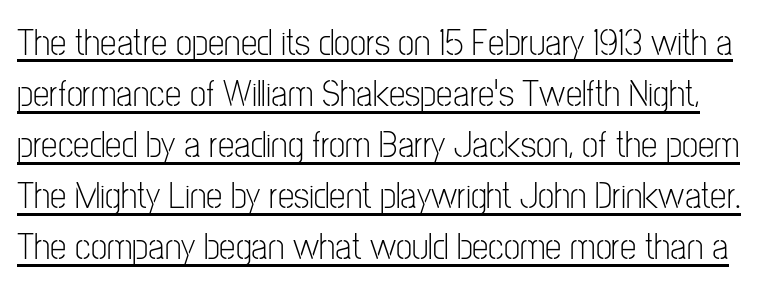
{"serif": "no", "italic": "no", "bold": "no", "weight": "light", "width": "condensed", "stroke_contrast": "low", "x_height": "medium", "monospaced": "no", "underline": "yes", "line_spacing": "normal", "line_spacing_ratio": 1.38, "letter_spacing": "normal", "letter_spacing_em": 0.0, "glyph_px": 37}
